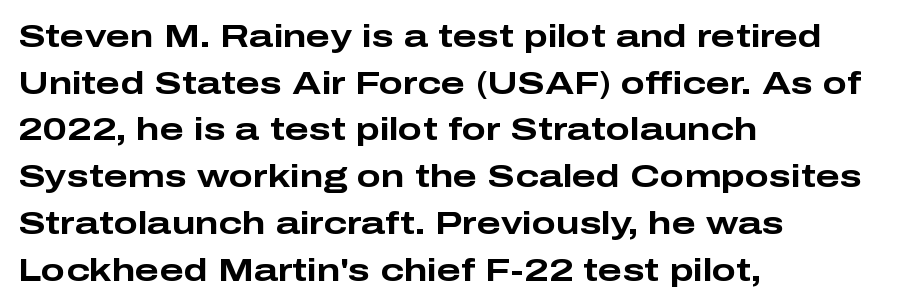
The image shows 32 px bold, wide sans-serif type, upright; set left-aligned, normal line spacing (1.46x), normal letter spacing, not underlined; low stroke contrast and a medium x-height.
